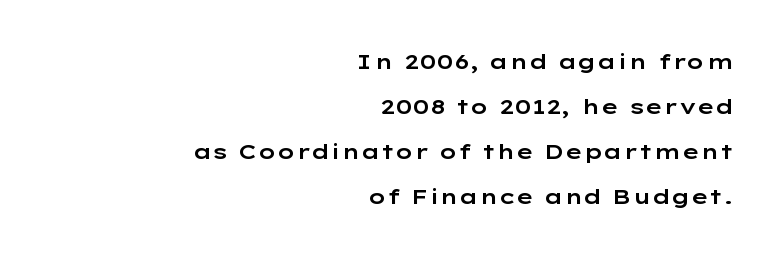
The image shows 21 px text type, upright; set right-aligned, loose line spacing (2.15x), normal letter spacing, not underlined.
